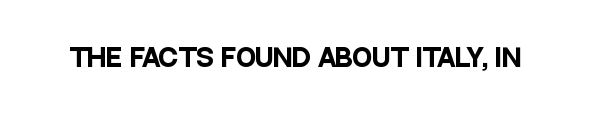
Q: Is the text bold? A: Yes.
Q: Is the text italic (slanted)? A: No, it is upright.
Q: Is the text underlined? A: No.
Q: Is the spacing between letters normal or unusually wide? A: Normal.
